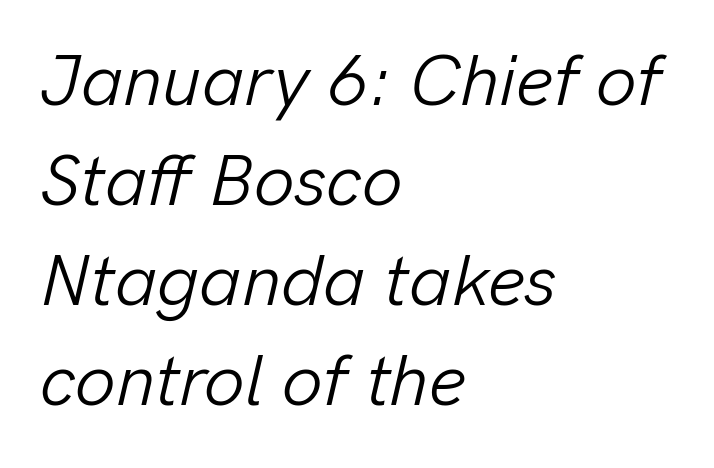
Q: Is the text bold? A: No.
Q: Is the text italic (slanted)? A: Yes, it leans right by about 13 degrees.
Q: Is the text underlined? A: No.
Q: How is the paragraph aligned? A: Left-aligned.
Q: Is the spacing between letters normal or unusually wide? A: Normal.
Q: Is the spacing between lines tight, normal or loose? A: Normal.
Q: Width (condensed, normal, or wide)? A: Normal.
Q: Stroke contrast? A: Low.
Q: x-height? A: Medium.
Q: Monospaced? A: No.
